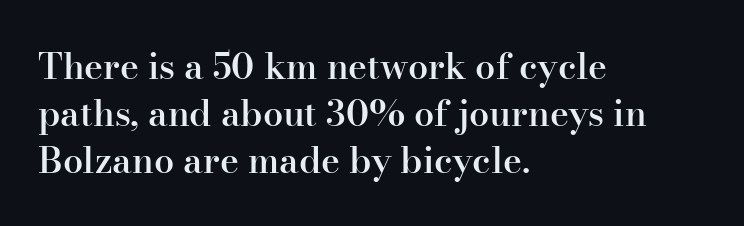
{"serif": "yes", "italic": "no", "bold": "semi", "weight": "semibold", "width": "normal", "stroke_contrast": "high", "x_height": "small", "monospaced": "no", "underline": "no", "align": "left", "line_spacing": "normal", "line_spacing_ratio": 1.3, "letter_spacing": "normal", "letter_spacing_em": 0.0, "glyph_px": 36}
